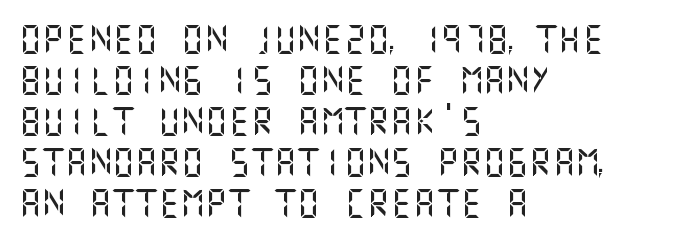
{"serif": "no", "italic": "no", "width": "normal", "stroke_contrast": "medium", "x_height": "large", "underline": "no", "align": "left", "line_spacing": "normal", "line_spacing_ratio": 1.41, "letter_spacing": "normal", "letter_spacing_em": 0.0, "glyph_px": 29}
